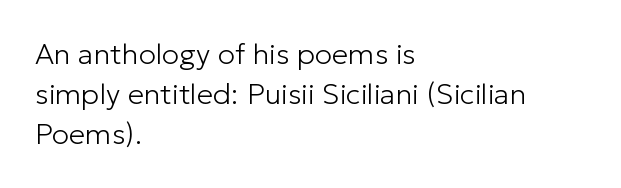
{"serif": "no", "italic": "no", "bold": "no", "weight": "light", "width": "normal", "stroke_contrast": "low", "x_height": "medium", "monospaced": "no", "underline": "no", "align": "left", "line_spacing": "normal", "line_spacing_ratio": 1.38, "letter_spacing": "normal", "letter_spacing_em": 0.0, "glyph_px": 29}
